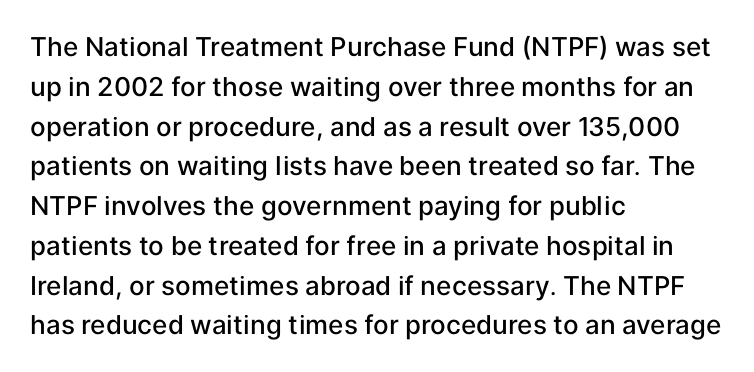
The image shows 26 px text type, upright; set left-aligned, normal line spacing (1.53x), normal letter spacing, not underlined.
